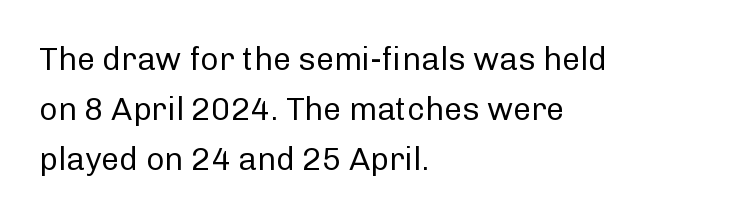
The image shows 32 px regular-weight sans-serif type, upright; set left-aligned, normal line spacing (1.56x), normal letter spacing, not underlined; low stroke contrast and a medium x-height.
